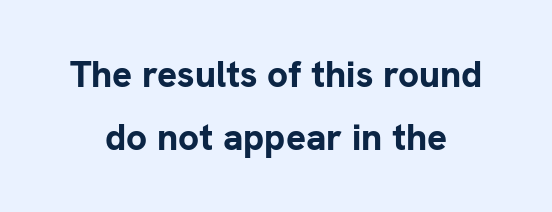
Compared with typical body copy, the letter spacing here is the same. Weight check: bold — yes, fully. Reading down the column, the eye jumps a familiar distance to each next line. The typography opts for an upright posture over an oblique one. The specimen omits any rule beneath the text block's lines. In terms of letterform style, serifs are entirely absent.
